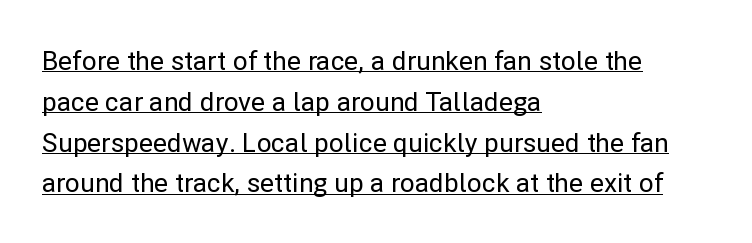
The image shows 26 px text type, upright; set left-aligned, normal line spacing (1.57x), normal letter spacing, underlined.
